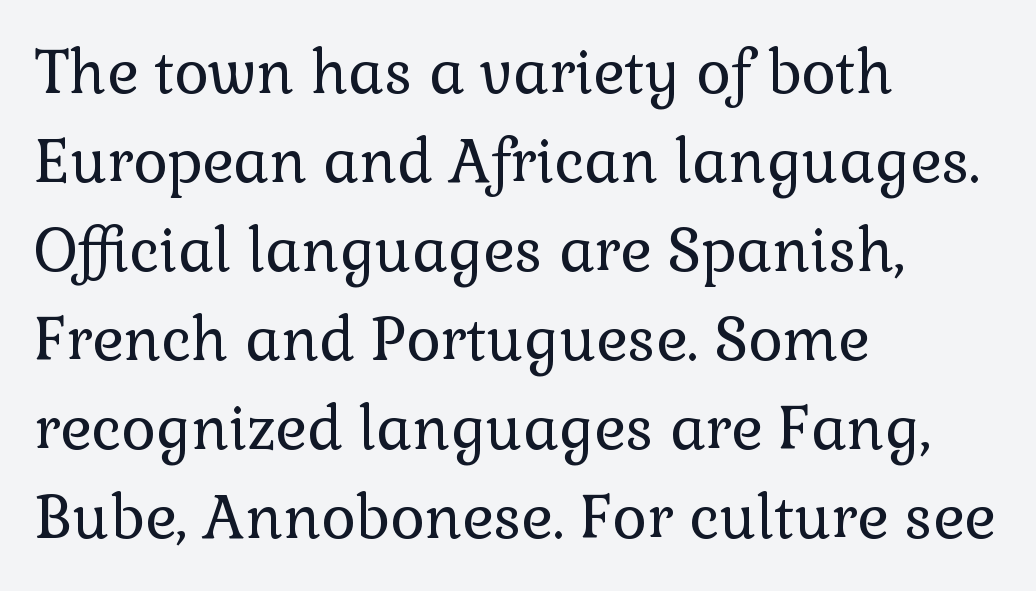
Vertical strokes here are truly vertical. Left-aligned paragraph, ragged on the right. Yep, those are serifs on the letters. A normal amount of white space separates one row of letters from the next. These lines are rendered in a variable-pitch font. Descenders are the only things crossing below the line.
